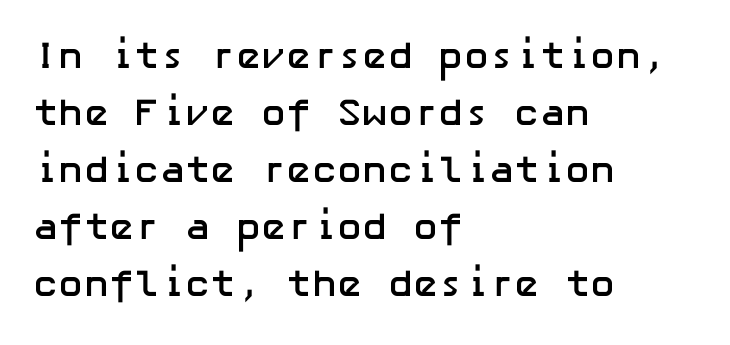
The image shows 38 px semibold sans-serif type, upright; set left-aligned, normal line spacing (1.5x), normal letter spacing, not underlined; low stroke contrast and a medium x-height.
